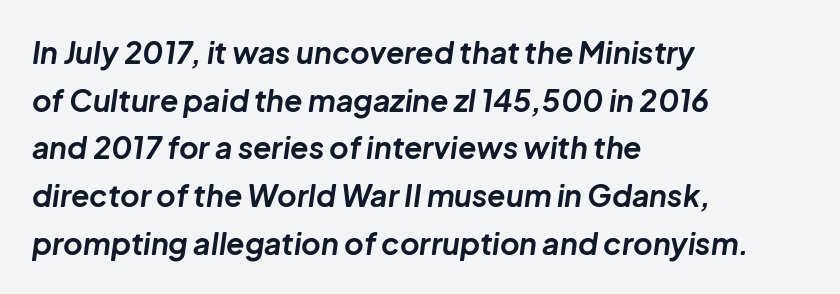
Q: Is the text bold? A: Yes.
Q: Is the text italic (slanted)? A: Yes, it leans right by about 8 degrees.
Q: Is the text underlined? A: No.
Q: How is the paragraph aligned? A: Left-aligned.
Q: Is the spacing between letters normal or unusually wide? A: Normal.
Q: Is the spacing between lines tight, normal or loose? A: Normal.
Q: Width (condensed, normal, or wide)? A: Normal.
Q: Stroke contrast? A: Low.
Q: x-height? A: Medium.
Q: Monospaced? A: No.
